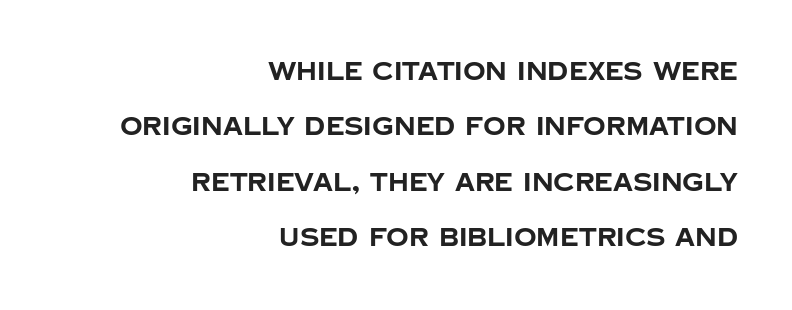
Honestly, the letter spacing is just normal — you wouldn't notice it. The space beneath each line is pristine and unruled. The glyphs have the mass of a bold cut. No italicization has been applied; the sample stays upright. What's the leading like? Stretched, with rows far apart. This rendering uses right alignment, leaving the left contour irregular.
